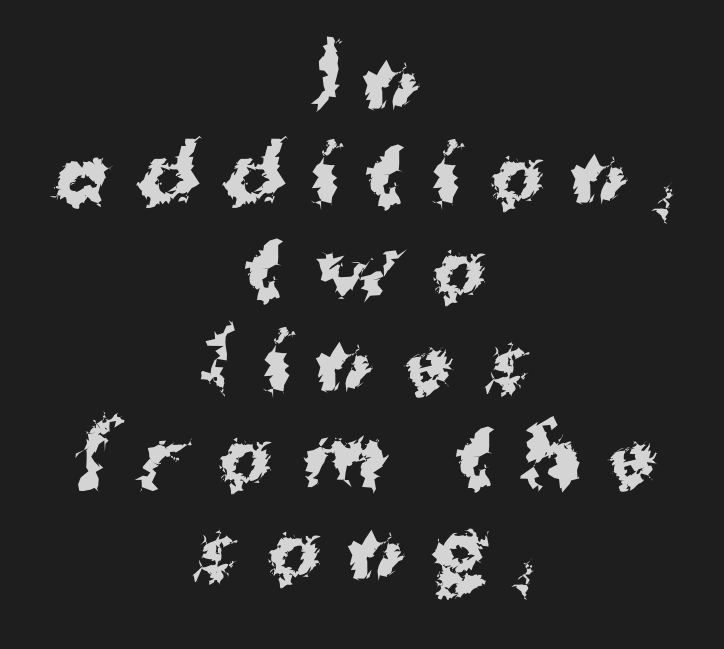
{"serif": "no", "bold": "yes", "weight": "bold", "width": "normal", "stroke_contrast": "medium", "x_height": "medium", "monospaced": "no", "underline": "no", "align": "center", "line_spacing_ratio": 1.19, "letter_spacing": "wide", "letter_spacing_em": 0.38, "glyph_px": 79}
